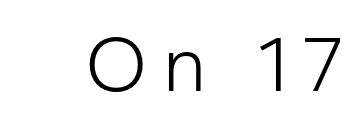
The image shows 80 px light sans-serif type, upright; set not underlined; low stroke contrast and a medium x-height.
